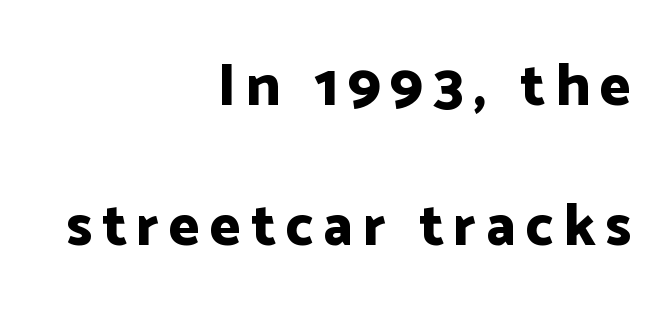
The lettering stays uniformly vertical, giving the passage a roman look. Look at the stroke-to-counter ratio: heavy, a bold. This sample has the flowing, uneven cadence of proportional lettering. Whoever set this chose breathing room over compactness in the vertical rhythm. Check where the strokes stop: nothing finishes them off — pure sans. Type without underlining.
